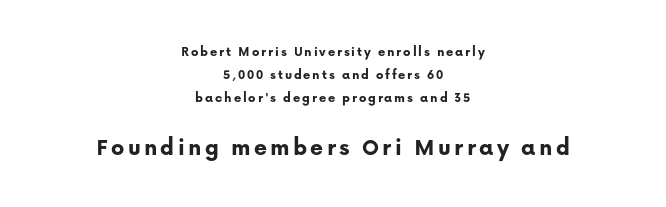
Q: Is the text bold? A: Yes.
Q: Is the text italic (slanted)? A: No, it is upright.
Q: Is the text underlined? A: No.
Q: How is the paragraph aligned? A: Centered.
Q: Is the spacing between lines tight, normal or loose? A: Normal.
Q: Which block of text is set in a larger size, the first (top) or the second (bottom)? A: The second (bottom) one.
